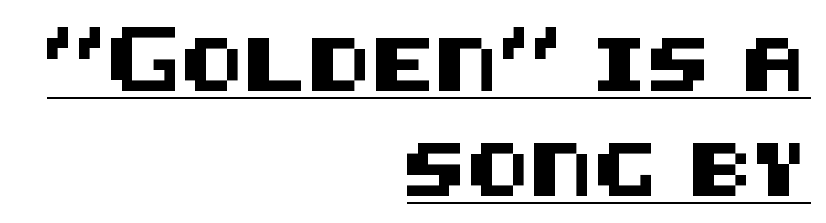
{"serif": "no", "italic": "no", "width": "normal", "stroke_contrast": "medium", "x_height": "large", "underline": "yes", "align": "right", "line_spacing": "loose", "line_spacing_ratio": 1.98, "letter_spacing": "normal", "letter_spacing_em": 0.0, "glyph_px": 53}
